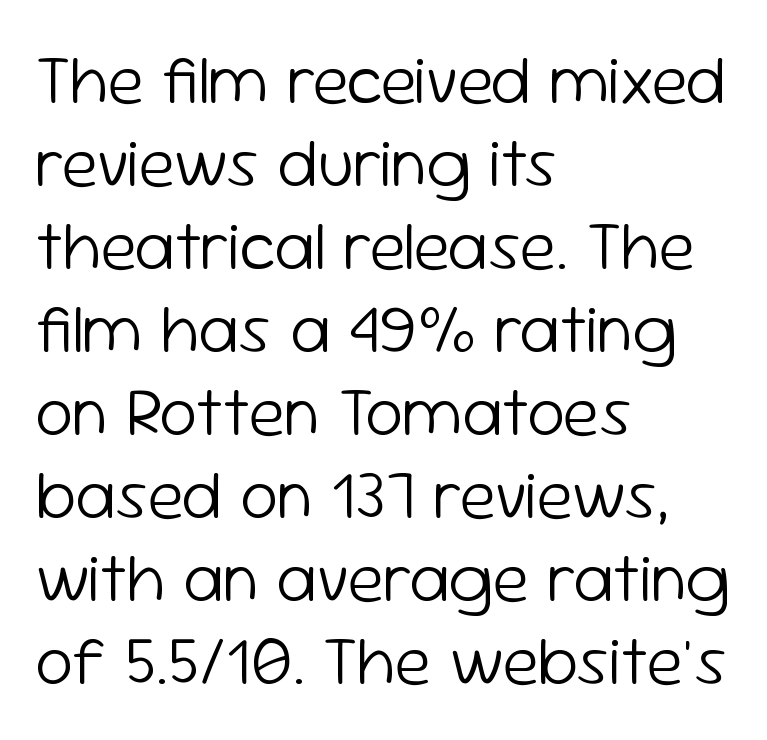
You could not count columns in this text — the font is proportionally spaced. Type without underlining. How are the letters spaced? Ordinarily, with no added tracking. Each line starts at the same left margin while the right side varies. Nothing sits at the stroke ends, so this counts as sans-serif. You can tell it's not italic because the verticals are truly vertical.
